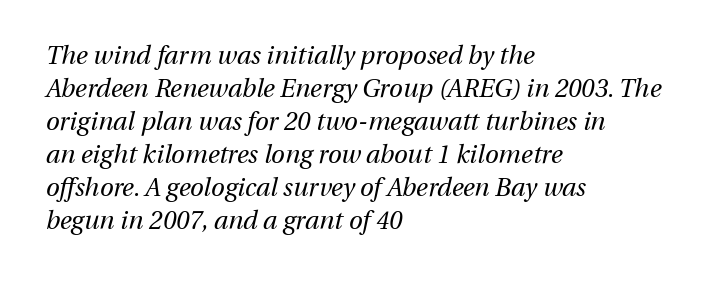
Ink coverage per letter is moderate at most. Interline gaps are of average width in this sample. These lines stack with their left ends in a neat column. This sample uses an oblique cut, with every glyph tilted off the vertical. Lines of text with bare space underneath. Between one letter and the next there's only the usual sliver of space.
